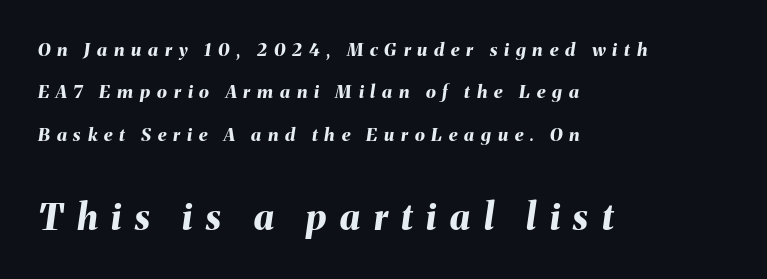
Q: Is the text bold? A: Yes.
Q: Is the text italic (slanted)? A: Yes, it leans right by about 8 degrees.
Q: Is the text underlined? A: No.
Q: How is the paragraph aligned? A: Left-aligned.
Q: Is the spacing between letters normal or unusually wide? A: Unusually wide.
Q: Is the spacing between lines tight, normal or loose? A: Loose.
Q: Which block of text is set in a larger size, the first (top) or the second (bottom)? A: The second (bottom) one.
Q: Width (condensed, normal, or wide)? A: Normal.
Q: Stroke contrast? A: Medium.
Q: x-height? A: Medium.
Q: Monospaced? A: No.
